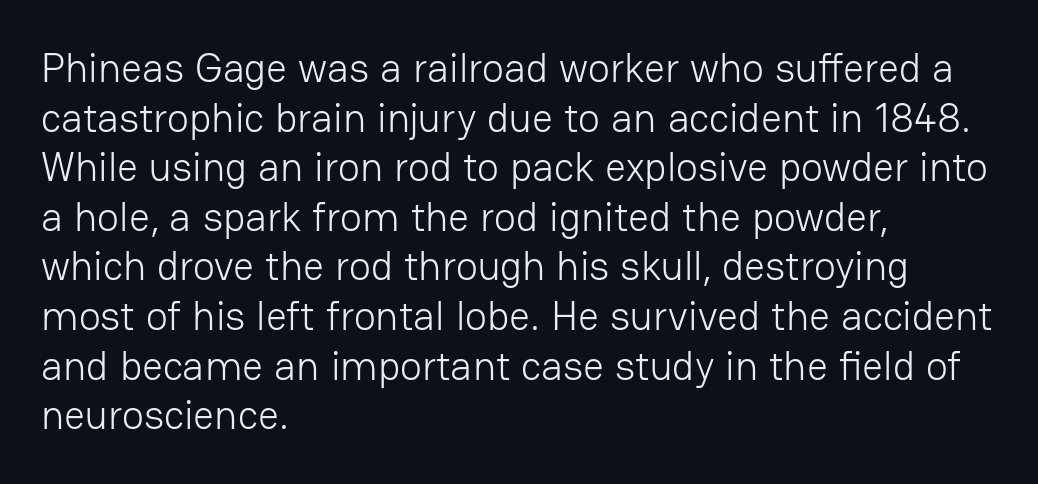
Q: Is the text bold? A: No.
Q: Is the text italic (slanted)? A: No, it is upright.
Q: Is the typeface a serif or a sans-serif typeface? A: Sans-serif.
Q: Is the text underlined? A: No.
Q: How is the paragraph aligned? A: Left-aligned.
Q: Is the spacing between letters normal or unusually wide? A: Normal.
Q: Width (condensed, normal, or wide)? A: Normal.
Q: Stroke contrast? A: Low.
Q: x-height? A: Medium.
Q: Monospaced? A: No.
